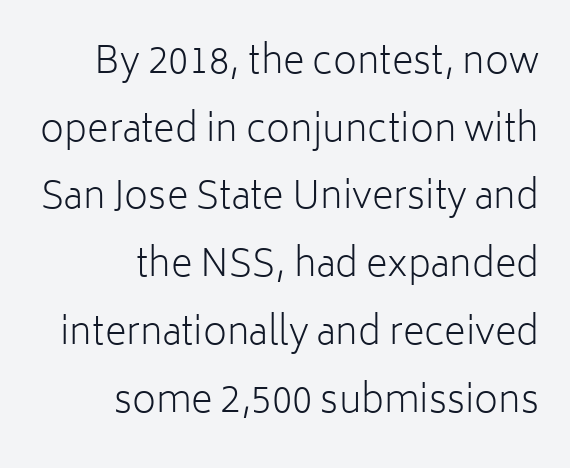
The image shows 37 px light sans-serif type, upright; set right-aligned, line spacing 1.83x, normal letter spacing, not underlined; low stroke contrast and a medium x-height.
